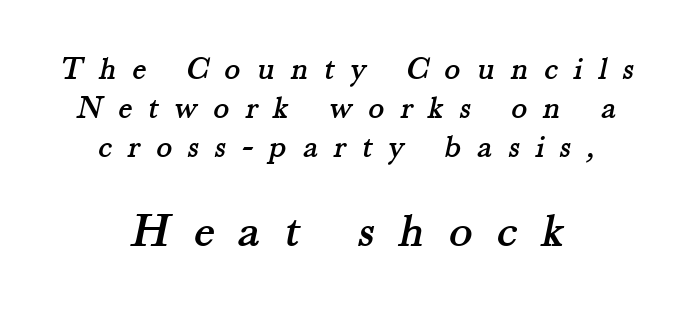
The image shows 49 px serif type; set centered, line spacing 1.18x, unusually wide letter spacing (+0.49 em), not underlined; the second (bottom) block is 1.48x larger; medium stroke contrast and a small x-height.
